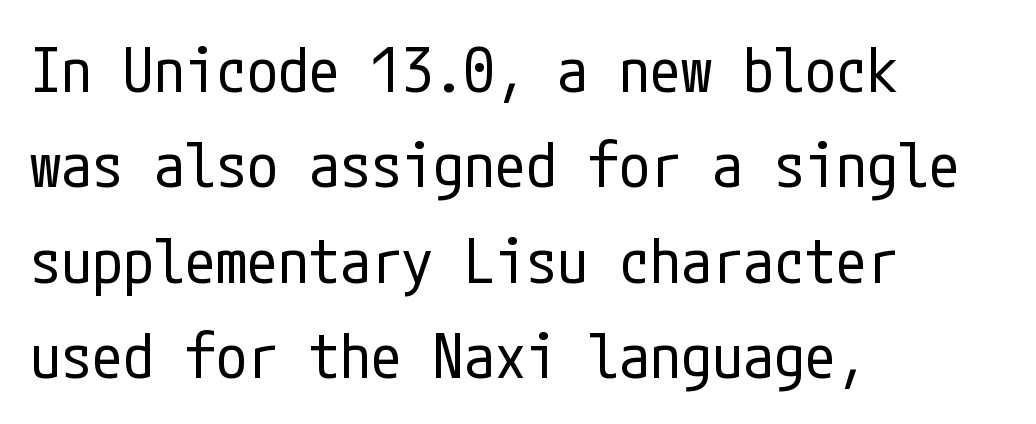
Q: Is the text bold? A: No.
Q: Is the text italic (slanted)? A: No, it is upright.
Q: Is the typeface a serif or a sans-serif typeface? A: Sans-serif.
Q: Is the text underlined? A: No.
Q: How is the paragraph aligned? A: Left-aligned.
Q: Is the spacing between letters normal or unusually wide? A: Normal.
Q: Is the spacing between lines tight, normal or loose? A: Normal.
Q: Width (condensed, normal, or wide)? A: Condensed.
Q: Stroke contrast? A: Low.
Q: x-height? A: Medium.
